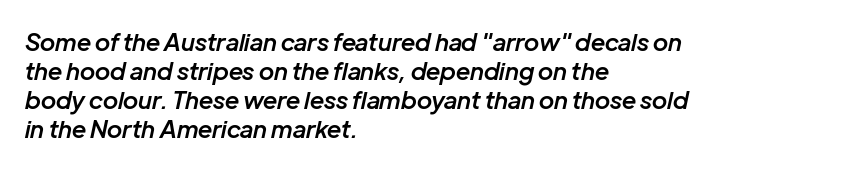
The image shows 24 px text type, italic (leaning right); set left-aligned, line spacing 1.21x, normal letter spacing, not underlined.
